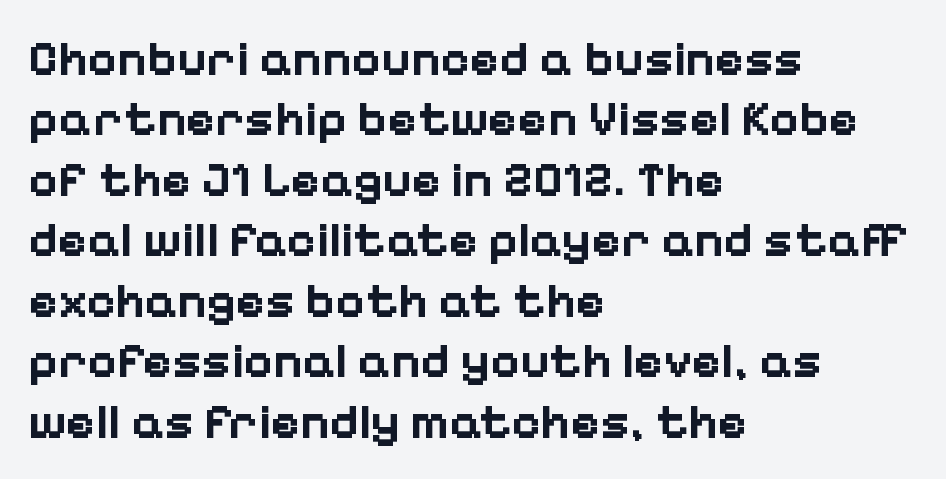
Q: Is the text bold? A: Yes.
Q: Is the text italic (slanted)? A: No, it is upright.
Q: Is the typeface a serif or a sans-serif typeface? A: Sans-serif.
Q: Is the text underlined? A: No.
Q: How is the paragraph aligned? A: Left-aligned.
Q: Is the spacing between letters normal or unusually wide? A: Normal.
Q: Width (condensed, normal, or wide)? A: Normal.
Q: Stroke contrast? A: Low.
Q: x-height? A: Medium.
Q: Monospaced? A: No.
